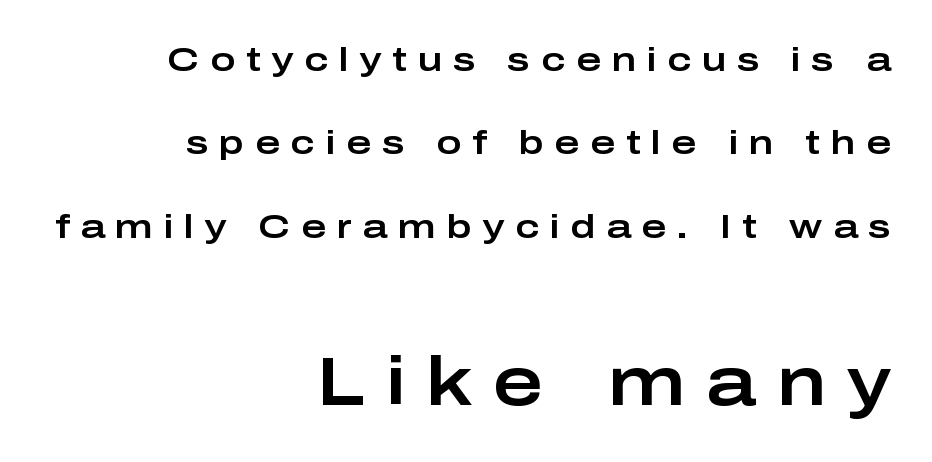
{"serif": "no", "italic": "no", "width": "wide", "stroke_contrast": "low", "x_height": "medium", "monospaced": "no", "underline": "no", "align": "right", "line_spacing": "loose", "line_spacing_ratio": 2.45, "letter_spacing": "wide", "letter_spacing_em": 0.31, "larger_block": "second", "size_ratio": 2.0, "glyph_px": 68}
